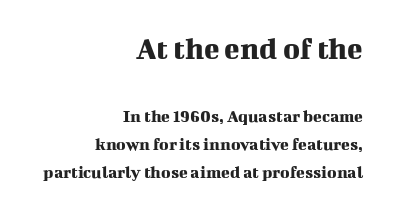
Q: Is the text italic (slanted)? A: No, it is upright.
Q: Is the typeface a serif or a sans-serif typeface? A: Serif.
Q: Is the text underlined? A: No.
Q: How is the paragraph aligned? A: Right-aligned.
Q: Is the spacing between letters normal or unusually wide? A: Normal.
Q: Is the spacing between lines tight, normal or loose? A: Normal.
Q: Which block of text is set in a larger size, the first (top) or the second (bottom)? A: The first (top) one.
Q: Width (condensed, normal, or wide)? A: Normal.
Q: Stroke contrast? A: Medium.
Q: x-height? A: Medium.
Q: Monospaced? A: No.
